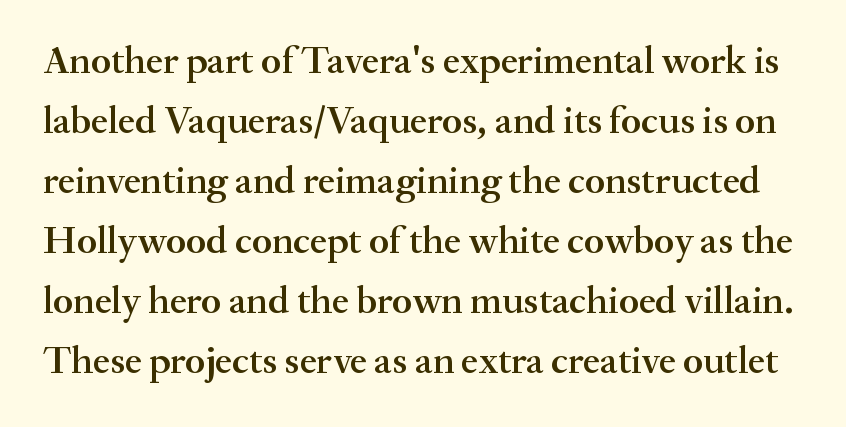
This sample has the flowing, uneven cadence of proportional lettering. Style check: upright. Its strokes are somewhat broadened, the hallmark of semibold type. Little horizontal feet cap the strokes, marking this as serif type. Successive baselines arrive at the customary interval. Anything drawn beneath the words? Only blank space.
